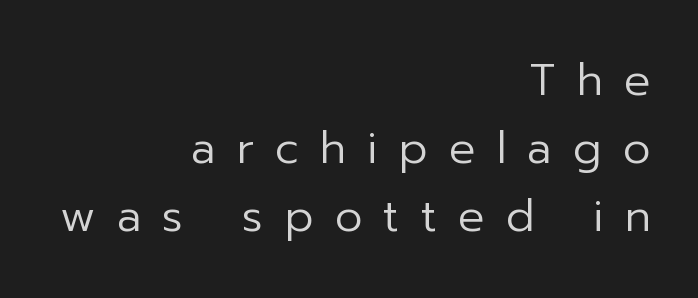
This rendering employs a face without finishing strokes, i.e., a sans-serif. Bare-footed words on every line. You could not count columns in this text — the font is proportionally spaced. The leading is moderate, giving the passage an even texture.
